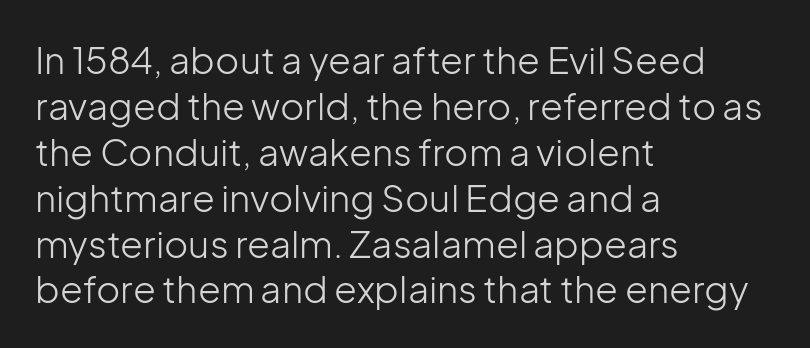
{"serif": "no", "italic": "no", "bold": "no", "weight": "light", "width": "normal", "stroke_contrast": "low", "x_height": "medium", "monospaced": "no", "underline": "no", "align": "left", "line_spacing_ratio": 1.24, "letter_spacing": "normal", "letter_spacing_em": 0.0, "glyph_px": 37}
